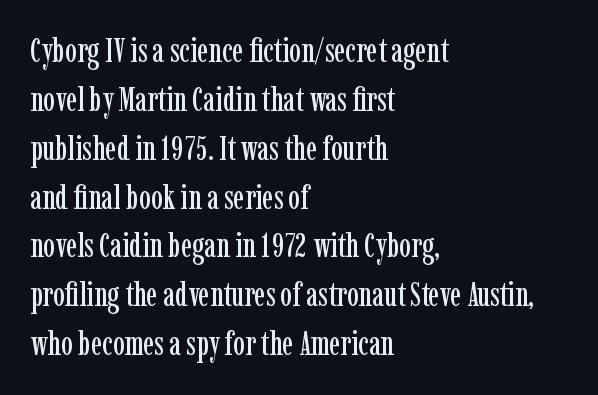
Q: Is the text italic (slanted)? A: No, it is upright.
Q: Is the typeface a serif or a sans-serif typeface? A: Serif.
Q: Is the text underlined? A: No.
Q: How is the paragraph aligned? A: Left-aligned.
Q: Is the spacing between letters normal or unusually wide? A: Normal.
Q: Is the spacing between lines tight, normal or loose? A: Normal.
Q: Width (condensed, normal, or wide)? A: Condensed.
Q: Stroke contrast? A: Low.
Q: x-height? A: Medium.
Q: Monospaced? A: No.
